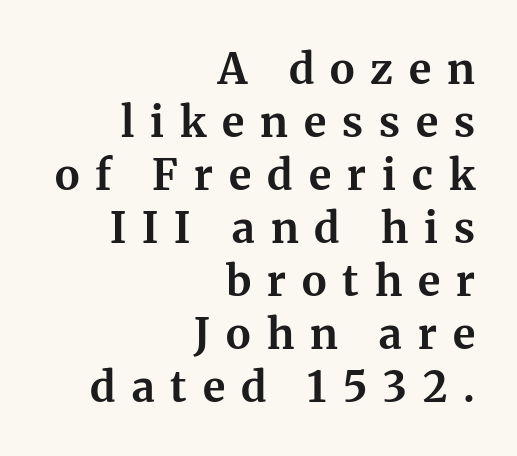
{"serif": "yes", "italic": "no", "bold": "yes", "weight": "bold", "width": "normal", "stroke_contrast": "medium", "x_height": "medium", "monospaced": "no", "underline": "no", "align": "right", "line_spacing": "normal", "line_spacing_ratio": 1.26, "letter_spacing": "wide", "letter_spacing_em": 0.38, "glyph_px": 42}
